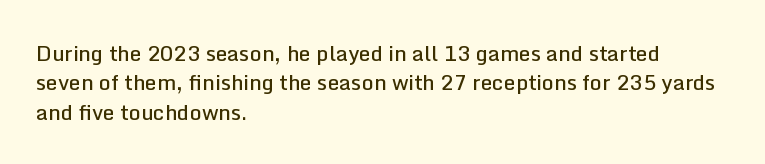
Q: Is the text bold? A: Semi-bold.
Q: Is the text italic (slanted)? A: No, it is upright.
Q: Is the text underlined? A: No.
Q: How is the paragraph aligned? A: Left-aligned.
Q: Is the spacing between letters normal or unusually wide? A: Normal.
Q: Is the spacing between lines tight, normal or loose? A: Normal.
